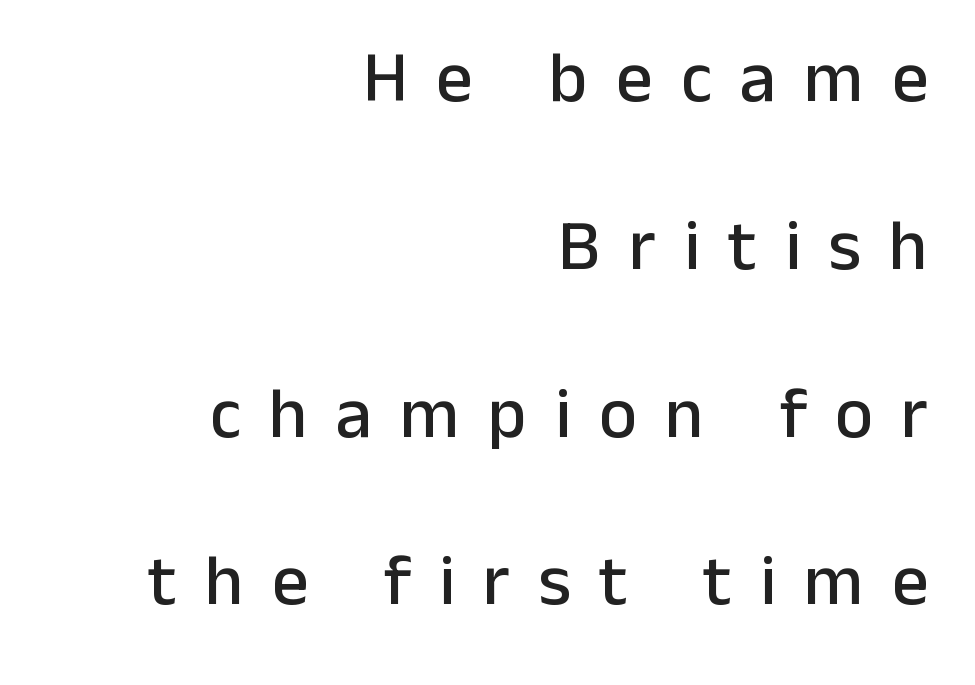
{"serif": "no", "italic": "no", "width": "normal", "stroke_contrast": "low", "x_height": "medium", "monospaced": "no", "underline": "no", "align": "right", "line_spacing": "loose", "line_spacing_ratio": 2.33, "letter_spacing": "wide", "letter_spacing_em": 0.39, "glyph_px": 72}
